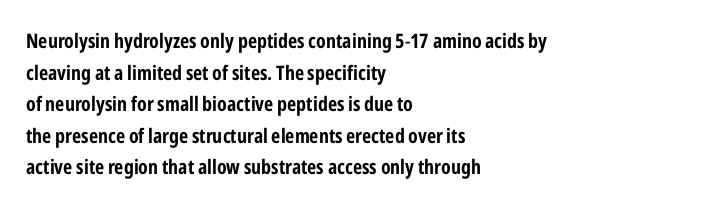
The baseline area is clear. The letterforms sit shoulder to shoulder at normal distance. Each line starts at the same left margin while the right side varies. You can tell it's not italic because the verticals are truly vertical.
